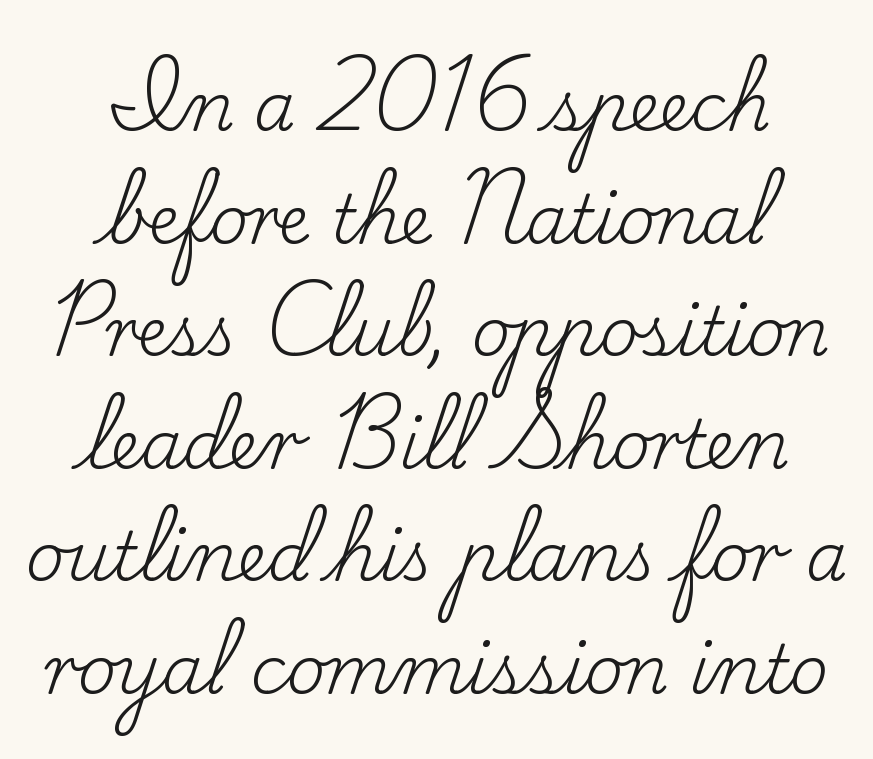
{"serif": "yes", "bold": "no", "weight": "regular", "width": "normal", "stroke_contrast": "low", "x_height": "small", "monospaced": "no", "underline": "no", "align": "center", "line_spacing": "normal", "line_spacing_ratio": 1.68, "letter_spacing": "normal", "letter_spacing_em": 0.0, "glyph_px": 67}
